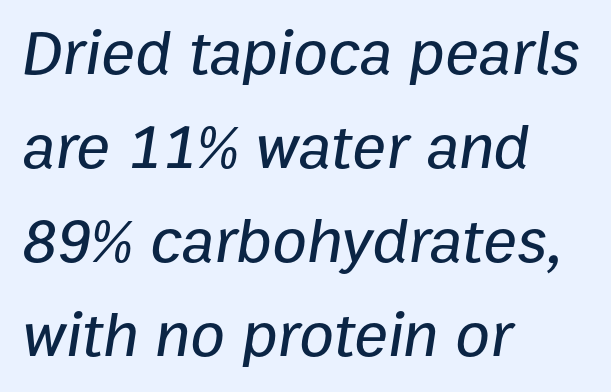
Q: Is the text italic (slanted)? A: Yes, it leans right by about 9 degrees.
Q: Is the text underlined? A: No.
Q: How is the paragraph aligned? A: Left-aligned.
Q: Is the spacing between letters normal or unusually wide? A: Normal.
Q: Is the spacing between lines tight, normal or loose? A: Normal.
Q: Width (condensed, normal, or wide)? A: Normal.
Q: Stroke contrast? A: Low.
Q: x-height? A: Medium.
Q: Monospaced? A: No.
